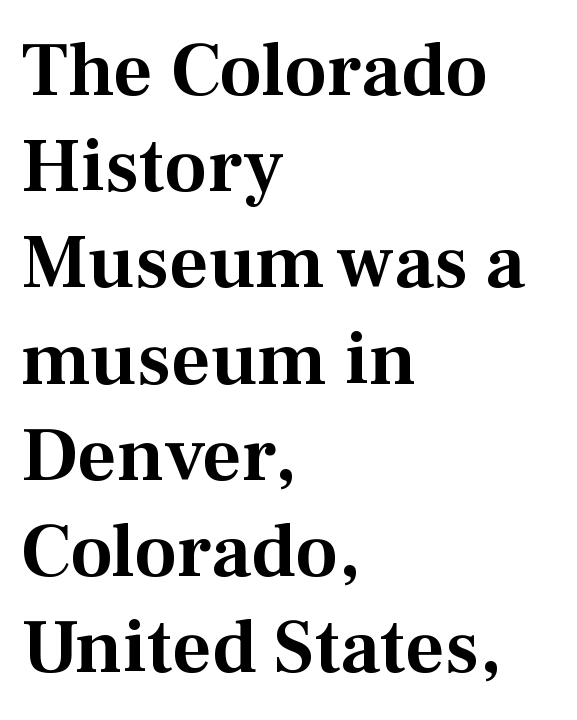
Each letter keeps its own natural width here, so spacing adapts to shape. Tracking value appears to be zero — textbook default spacing. Each letter's strokes conclude with small projecting serifs. Line starts are locked; line ends wander. Descenders hang freely into open space.
